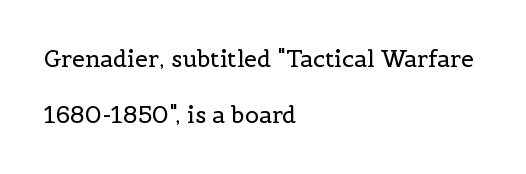
Q: Is the text bold? A: No.
Q: Is the text italic (slanted)? A: No, it is upright.
Q: Is the text underlined? A: No.
Q: How is the paragraph aligned? A: Left-aligned.
Q: Is the spacing between letters normal or unusually wide? A: Normal.
Q: Is the spacing between lines tight, normal or loose? A: Loose.
